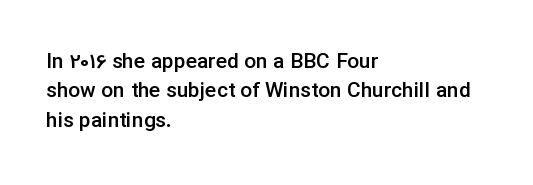
The space between consecutive lines is moderate. Its strokes are somewhat broadened, the hallmark of semibold type. Tracking value appears to be zero — textbook default spacing. These lines are set flush left with a ragged right edge. Underlining? Definitely not there. If you drew a line through each stem, it would be perfectly vertical.
